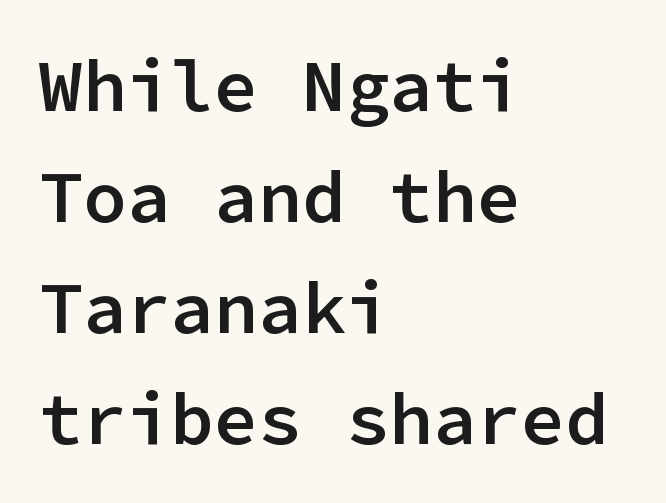
{"serif": "no", "italic": "no", "bold": "semi", "weight": "semibold", "width": "normal", "stroke_contrast": "low", "x_height": "medium", "monospaced": "yes", "underline": "no", "align": "left", "line_spacing": "normal", "line_spacing_ratio": 1.52, "letter_spacing": "normal", "letter_spacing_em": 0.0, "glyph_px": 73}
